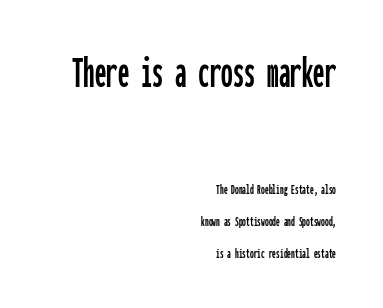
Think of a typewriter: that constant character pitch is what you see here. Students, observe: this is what heavily led, spacious text looks like. Check where the strokes stop: nothing finishes them off — pure sans. Students, note that the glyphs here touch the page at normal intervals. This is roman type, the default non-slanted kind.
